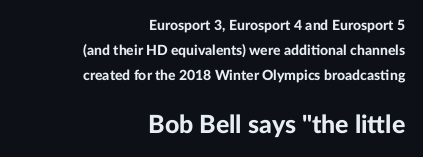
The specimen omits any rule beneath the text block's lines. Whoever set this made the second block the dominant, larger element. These lines stack with their right ends in a neat column. Between one letter and the next there's only the usual sliver of space. The rendering uses a bold face; every stroke is thick and dark.
